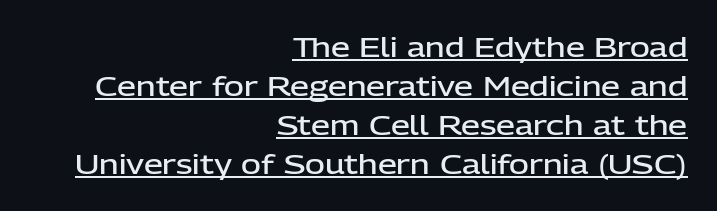
The image shows 27 px text type, upright; set right-aligned, normal line spacing (1.44x), normal letter spacing, underlined.
